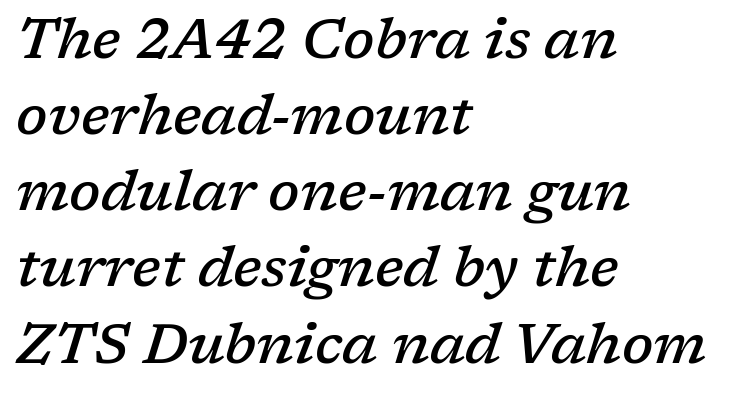
Q: Is the text bold? A: Semi-bold.
Q: Is the text italic (slanted)? A: Yes, it leans right by about 17 degrees.
Q: Is the typeface a serif or a sans-serif typeface? A: Serif.
Q: Is the text underlined? A: No.
Q: How is the paragraph aligned? A: Left-aligned.
Q: Is the spacing between letters normal or unusually wide? A: Normal.
Q: Is the spacing between lines tight, normal or loose? A: Normal.
Q: Width (condensed, normal, or wide)? A: Normal.
Q: Stroke contrast? A: Low.
Q: x-height? A: Medium.
Q: Monospaced? A: No.
